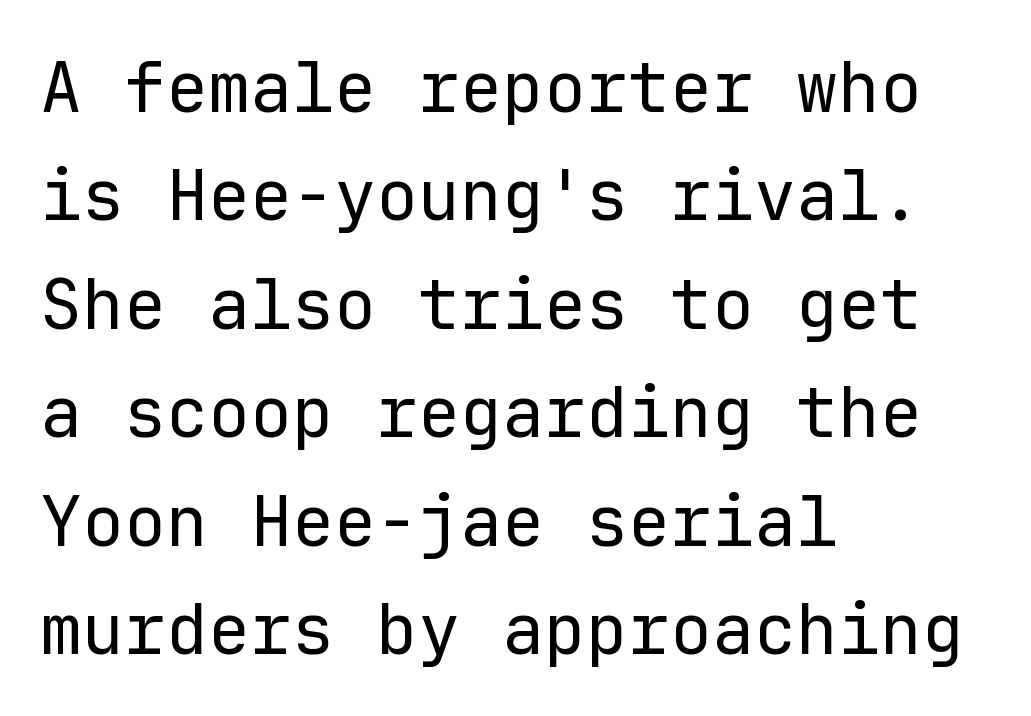
Q: Is the text bold? A: No.
Q: Is the text italic (slanted)? A: No, it is upright.
Q: Is the typeface a serif or a sans-serif typeface? A: Sans-serif.
Q: Is the text underlined? A: No.
Q: How is the paragraph aligned? A: Left-aligned.
Q: Is the spacing between letters normal or unusually wide? A: Normal.
Q: Is the spacing between lines tight, normal or loose? A: Normal.
Q: Width (condensed, normal, or wide)? A: Normal.
Q: Stroke contrast? A: Low.
Q: x-height? A: Medium.
Q: Monospaced? A: Yes.
